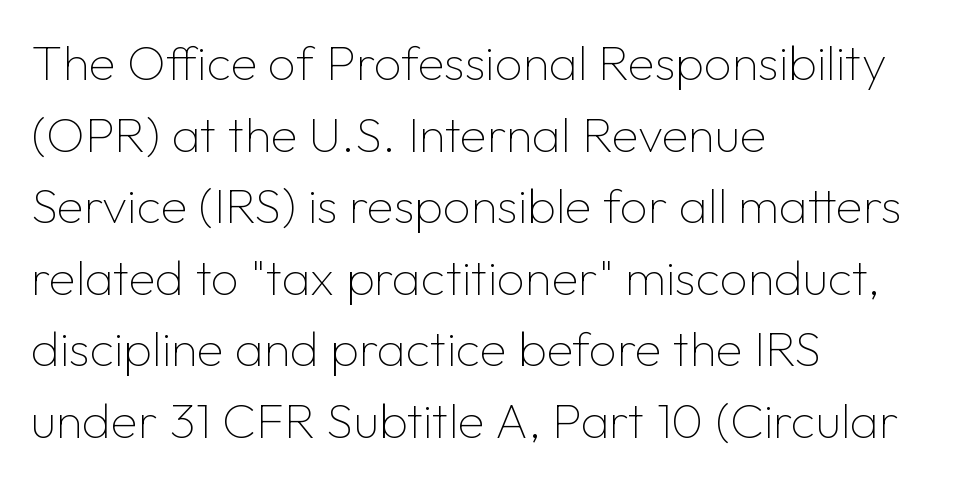
The image shows 49 px thin sans-serif type, upright; set left-aligned, normal line spacing (1.46x), normal letter spacing, not underlined; low stroke contrast and a medium x-height.
